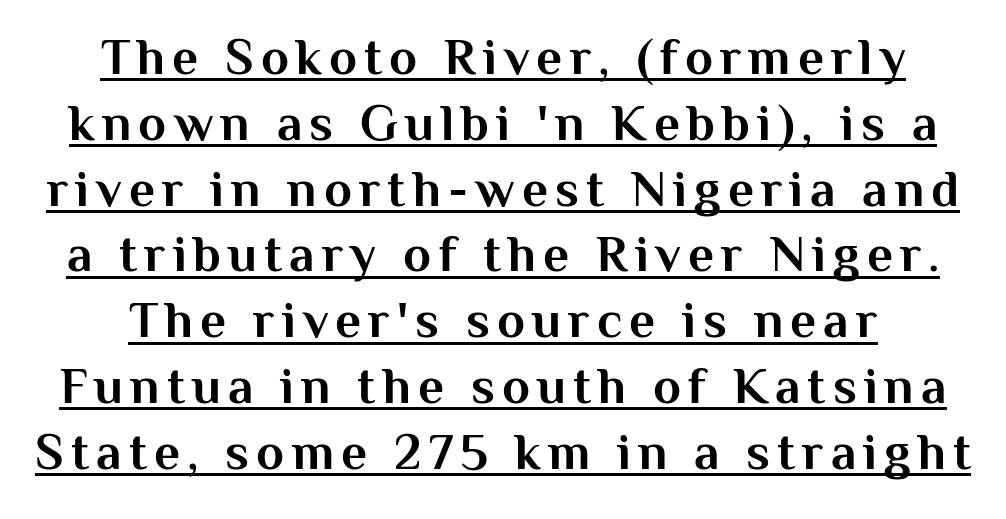
{"serif": "no", "italic": "no", "bold": "yes", "weight": "bold", "width": "normal", "stroke_contrast": "medium", "x_height": "medium", "monospaced": "no", "underline": "yes", "align": "center", "line_spacing": "normal", "line_spacing_ratio": 1.29, "glyph_px": 51}
